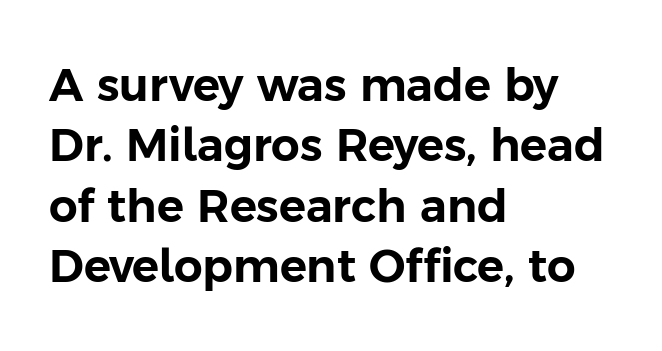
{"serif": "no", "italic": "no", "width": "normal", "stroke_contrast": "low", "x_height": "medium", "monospaced": "no", "underline": "no", "align": "left", "line_spacing": "normal", "line_spacing_ratio": 1.34, "letter_spacing": "normal", "letter_spacing_em": 0.0, "glyph_px": 45}
